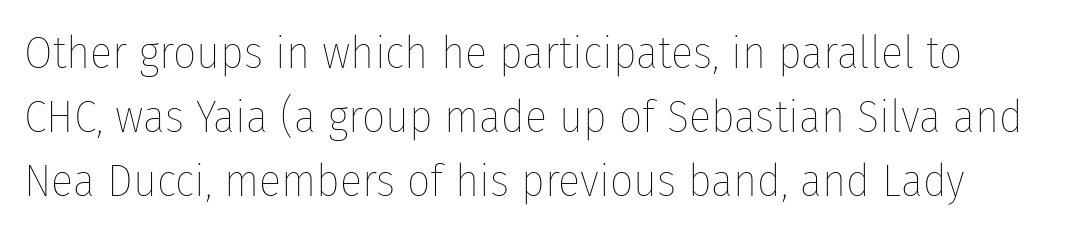
{"italic": "no", "bold": "no", "weight": "thin", "width": "condensed", "stroke_contrast": "low", "x_height": "medium", "monospaced": "no", "underline": "no", "line_spacing": "normal", "line_spacing_ratio": 1.39, "letter_spacing": "normal", "letter_spacing_em": 0.0, "glyph_px": 46}
